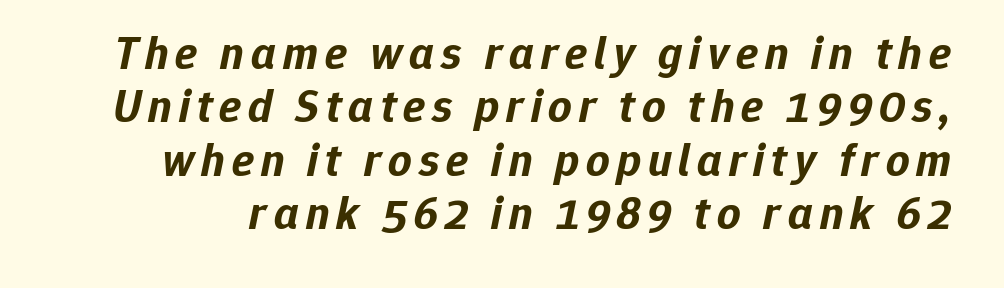
{"italic": "yes", "lean": "right", "slant_degrees": 12, "bold": "yes", "weight": "bold", "width": "normal", "stroke_contrast": "low", "x_height": "medium", "monospaced": "no", "underline": "no", "line_spacing_ratio": 1.16, "glyph_px": 46}
